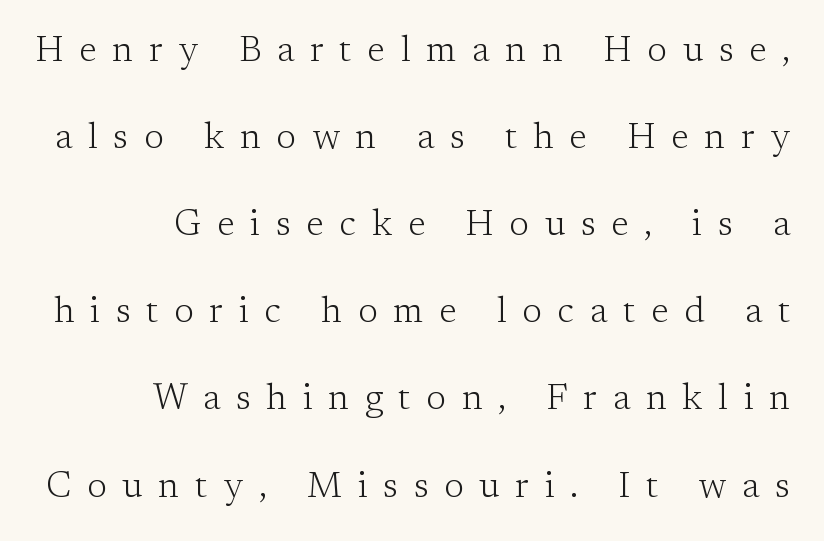
Q: Is the text bold? A: No.
Q: Is the text italic (slanted)? A: No, it is upright.
Q: Is the typeface a serif or a sans-serif typeface? A: Serif.
Q: Is the text underlined? A: No.
Q: How is the paragraph aligned? A: Right-aligned.
Q: Is the spacing between letters normal or unusually wide? A: Unusually wide.
Q: Is the spacing between lines tight, normal or loose? A: Loose.
Q: Width (condensed, normal, or wide)? A: Normal.
Q: Stroke contrast? A: Low.
Q: x-height? A: Medium.
Q: Monospaced? A: No.
